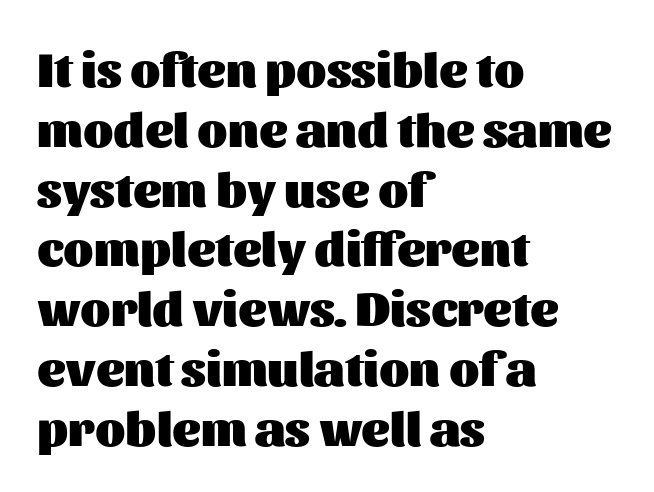
A typesetter would mark this as roman, not italic. These lines stack with their left ends in a neat column. To sum up the face: it is a sans, with no serifs. Does extra space separate the letters? No, they use regular spacing. Glance below the letters and you will spot only blank space.
